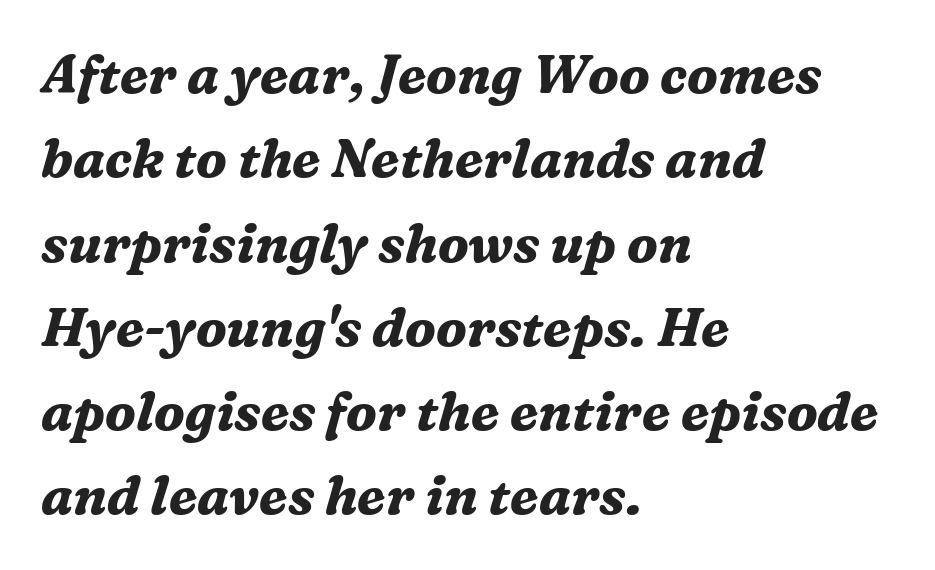
Q: Is the text bold? A: Yes.
Q: Is the text italic (slanted)? A: Yes, it leans right by about 16 degrees.
Q: Is the typeface a serif or a sans-serif typeface? A: Serif.
Q: Is the text underlined? A: No.
Q: How is the paragraph aligned? A: Left-aligned.
Q: Is the spacing between letters normal or unusually wide? A: Normal.
Q: Is the spacing between lines tight, normal or loose? A: Normal.
Q: Width (condensed, normal, or wide)? A: Normal.
Q: Stroke contrast? A: Medium.
Q: x-height? A: Medium.
Q: Monospaced? A: No.
